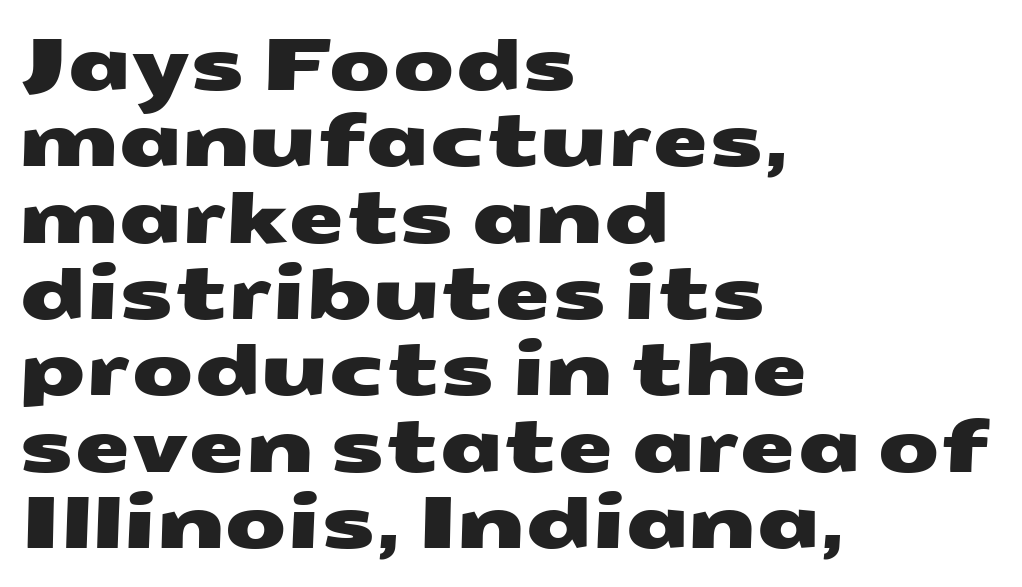
Q: Is the typeface a serif or a sans-serif typeface? A: Sans-serif.
Q: Is the text underlined? A: No.
Q: How is the paragraph aligned? A: Left-aligned.
Q: Is the spacing between letters normal or unusually wide? A: Normal.
Q: Is the spacing between lines tight, normal or loose? A: Tight.
Q: Width (condensed, normal, or wide)? A: Wide.
Q: Stroke contrast? A: Medium.
Q: x-height? A: Medium.
Q: Monospaced? A: No.
